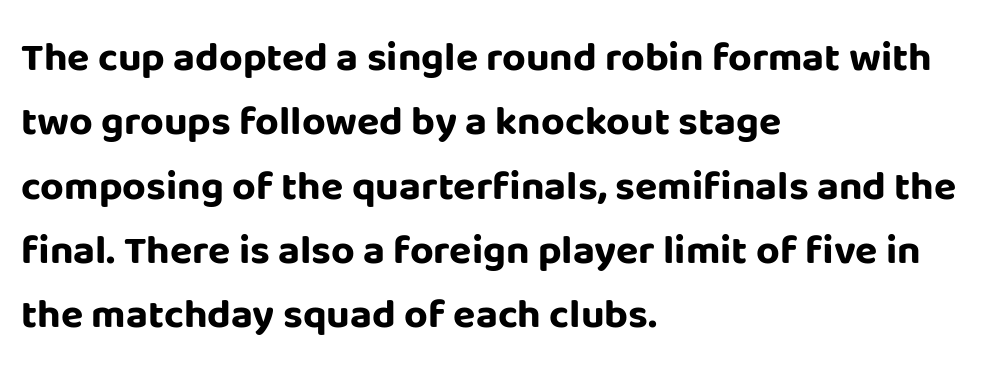
Q: Is the text bold? A: Yes.
Q: Is the text italic (slanted)? A: No, it is upright.
Q: Is the typeface a serif or a sans-serif typeface? A: Sans-serif.
Q: Is the text underlined? A: No.
Q: How is the paragraph aligned? A: Left-aligned.
Q: Is the spacing between letters normal or unusually wide? A: Normal.
Q: Is the spacing between lines tight, normal or loose? A: Normal.
Q: Width (condensed, normal, or wide)? A: Normal.
Q: Stroke contrast? A: Low.
Q: x-height? A: Large.
Q: Monospaced? A: No.
